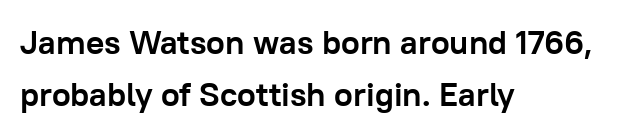
The image shows 34 px semibold sans-serif type, upright; set left-aligned, normal line spacing (1.52x), normal letter spacing, not underlined; low stroke contrast and a medium x-height.
